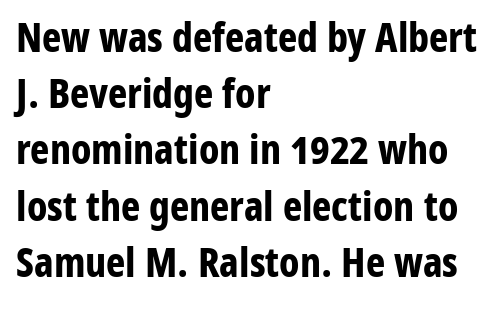
The image shows 41 px bold, condensed sans-serif type, upright; set left-aligned, normal line spacing (1.37x), normal letter spacing, not underlined; low stroke contrast and a medium x-height.
